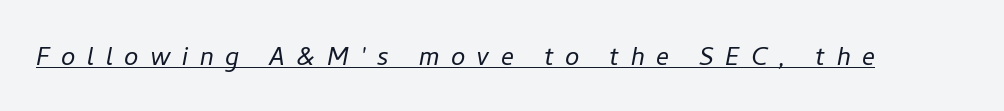
Honestly, the letter spacing is so wide it's the main thing you notice. The passage shown is underscored from start to finish. You could not count columns in this text — the font is proportionally spaced. Quick note: italic. Weight: not bold — regular or lighter.
